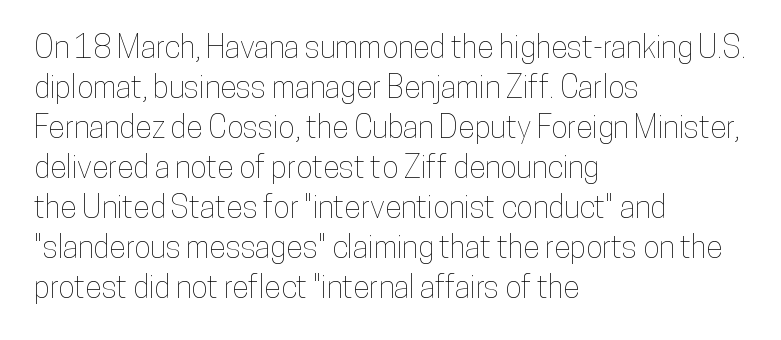
Q: Is the text italic (slanted)? A: No, it is upright.
Q: Is the text underlined? A: No.
Q: How is the paragraph aligned? A: Left-aligned.
Q: Is the spacing between letters normal or unusually wide? A: Normal.
Q: Is the spacing between lines tight, normal or loose? A: Normal.
Q: Width (condensed, normal, or wide)? A: Condensed.
Q: Stroke contrast? A: Low.
Q: x-height? A: Medium.
Q: Monospaced? A: No.
